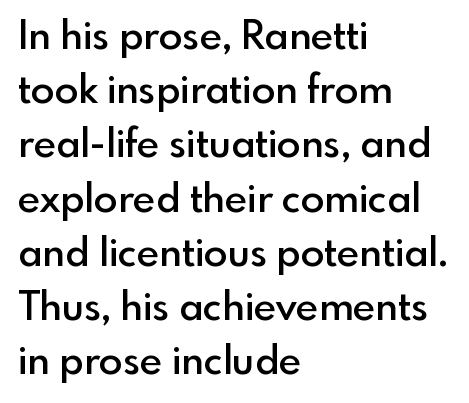
Q: Is the text bold? A: Semi-bold.
Q: Is the text italic (slanted)? A: No, it is upright.
Q: Is the typeface a serif or a sans-serif typeface? A: Sans-serif.
Q: Is the text underlined? A: No.
Q: How is the paragraph aligned? A: Left-aligned.
Q: Is the spacing between letters normal or unusually wide? A: Normal.
Q: Is the spacing between lines tight, normal or loose? A: Normal.
Q: Width (condensed, normal, or wide)? A: Normal.
Q: x-height? A: Small.
Q: Monospaced? A: No.
